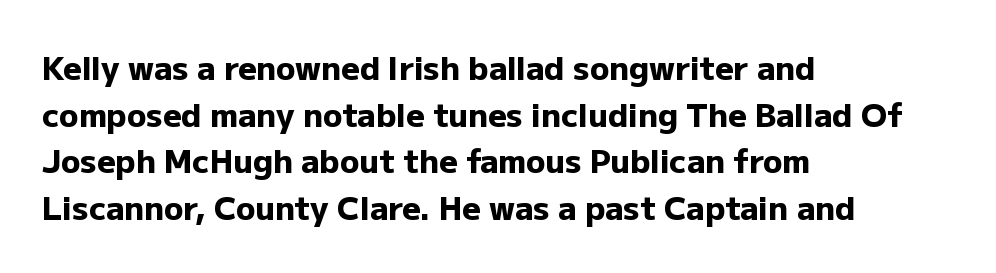
The image shows 32 px heavy sans-serif type, upright; set left-aligned, normal line spacing (1.46x), normal letter spacing, not underlined; low stroke contrast and a medium x-height.
